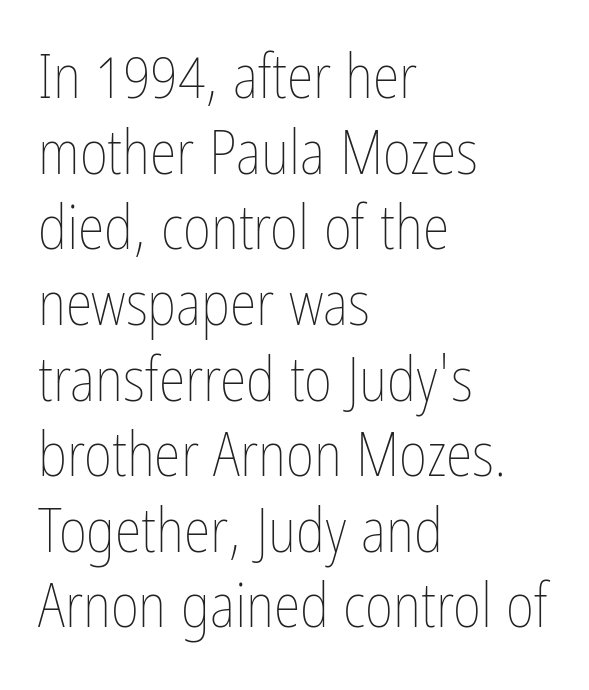
{"italic": "no", "bold": "no", "weight": "thin", "width": "condensed", "stroke_contrast": "low", "x_height": "medium", "monospaced": "no", "underline": "no", "align": "left", "line_spacing_ratio": 1.24, "letter_spacing": "normal", "letter_spacing_em": 0.0, "glyph_px": 61}
